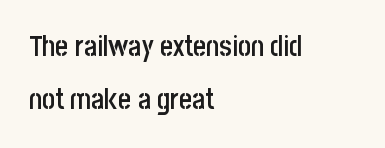
The image shows 28 px semibold, condensed sans-serif type, upright; set left-aligned, loose line spacing (1.9x), normal letter spacing, not underlined; low stroke contrast and a large x-height.
